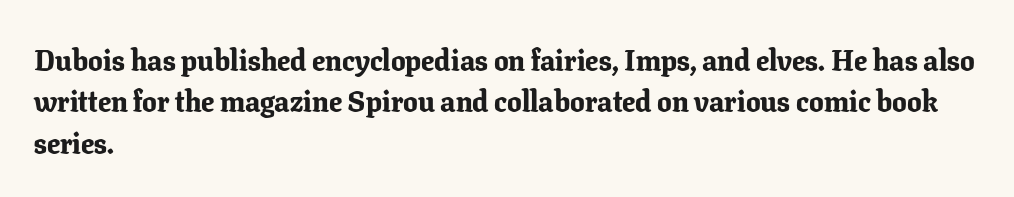
When letters stand straight like this, we call the style roman or upright. I'd call this a serif setting — the letters wear small feet. Nothing unusual about the tracking: characters are spaced as the font intends. Here the designer chose a conventional face with non-uniform glyph widths. This block has exactly the height ordinary leading produces.
